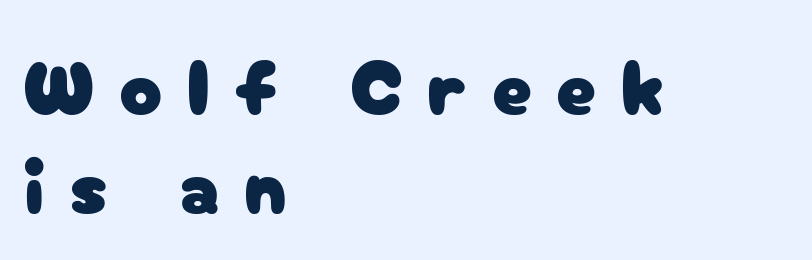
The image shows 79 px sans-serif type, upright; set left-aligned, normal line spacing (1.25x), unusually wide letter spacing (+0.31 em), not underlined; low stroke contrast and a medium x-height.
